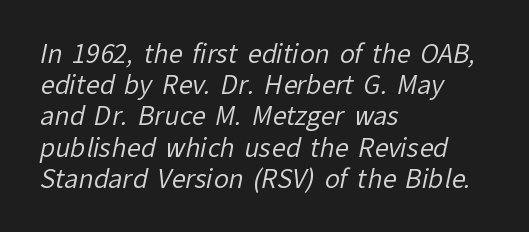
{"bold": "no", "underline": "no", "align": "left", "line_spacing": "normal", "line_spacing_ratio": 1.25, "letter_spacing": "normal", "letter_spacing_em": 0.0, "glyph_px": 25}
